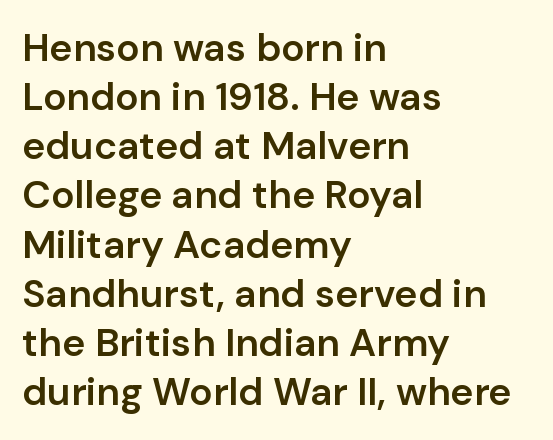
Q: Is the text bold? A: Semi-bold.
Q: Is the text italic (slanted)? A: No, it is upright.
Q: Is the typeface a serif or a sans-serif typeface? A: Sans-serif.
Q: Is the text underlined? A: No.
Q: How is the paragraph aligned? A: Left-aligned.
Q: Is the spacing between letters normal or unusually wide? A: Normal.
Q: Is the spacing between lines tight, normal or loose? A: Normal.
Q: Width (condensed, normal, or wide)? A: Normal.
Q: Stroke contrast? A: Low.
Q: x-height? A: Medium.
Q: Monospaced? A: No.
